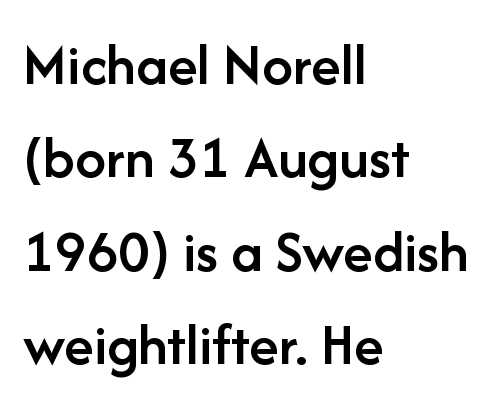
The image shows 61 px semibold sans-serif type, upright; set left-aligned, normal line spacing (1.53x), normal letter spacing, not underlined; low stroke contrast and a medium x-height.
